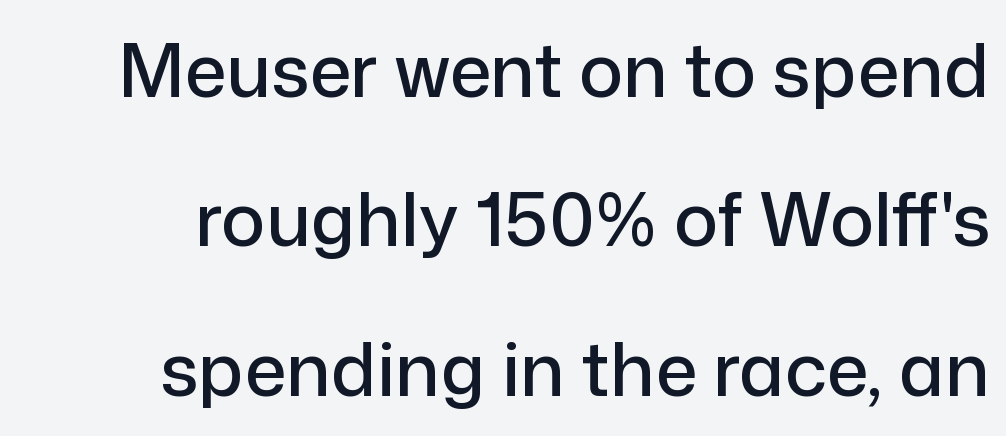
The image shows 74 px sans-serif type, upright; set loose line spacing (2.02x), normal letter spacing, not underlined; low stroke contrast and a medium x-height.
